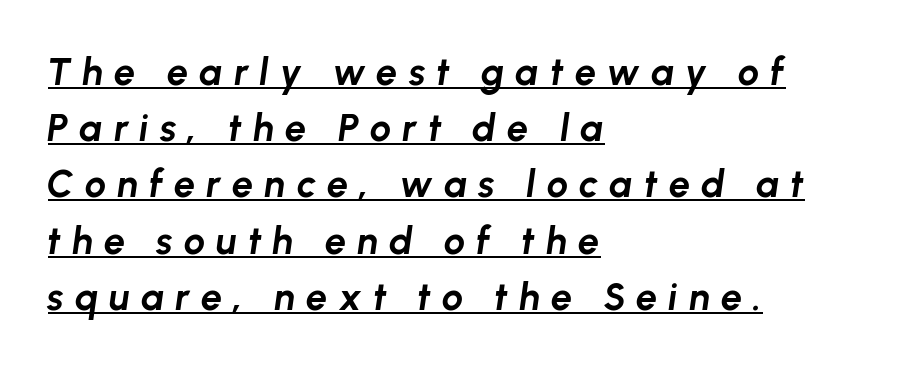
Q: Is the text bold? A: Yes.
Q: Is the text italic (slanted)? A: Yes, it leans right by about 8 degrees.
Q: Is the text underlined? A: Yes.
Q: How is the paragraph aligned? A: Left-aligned.
Q: Is the spacing between letters normal or unusually wide? A: Unusually wide.
Q: Is the spacing between lines tight, normal or loose? A: Normal.
Q: Width (condensed, normal, or wide)? A: Normal.
Q: Stroke contrast? A: Low.
Q: x-height? A: Medium.
Q: Monospaced? A: No.
